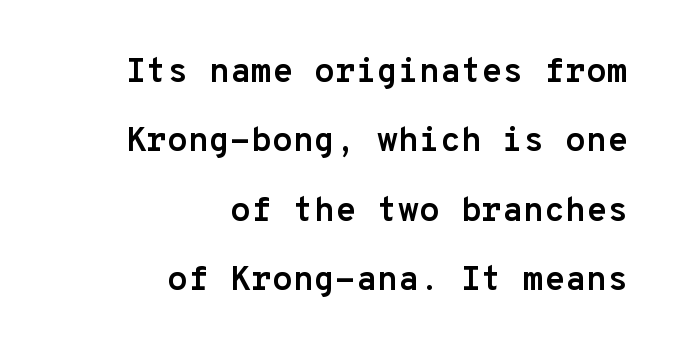
These lines were composed using upright roman letters. Is this a fixed-width face? Yes — each glyph sits in an identical cell. Chunky letters — that's bold for sure. Decoration check: the copy has no underline.
